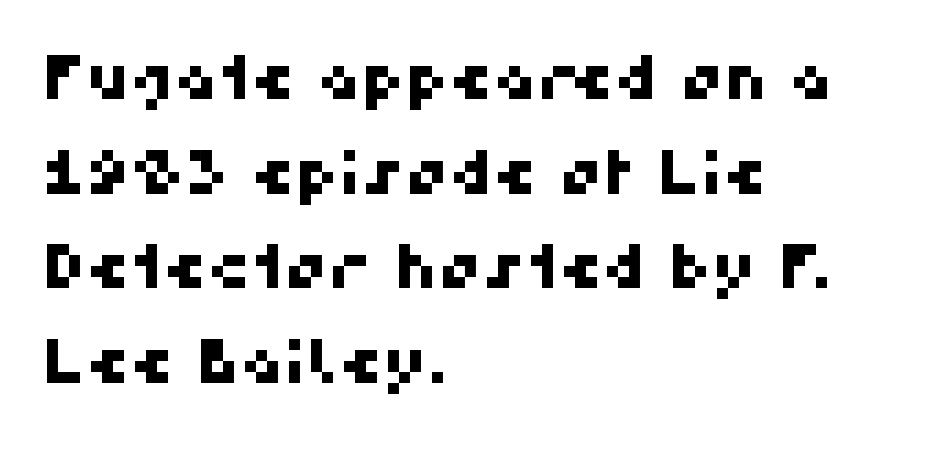
Q: Is the typeface a serif or a sans-serif typeface? A: Sans-serif.
Q: Is the text underlined? A: No.
Q: How is the paragraph aligned? A: Left-aligned.
Q: Is the spacing between letters normal or unusually wide? A: Normal.
Q: Is the spacing between lines tight, normal or loose? A: Normal.
Q: Width (condensed, normal, or wide)? A: Normal.
Q: Stroke contrast? A: High.
Q: x-height? A: Medium.
Q: Monospaced? A: No.
